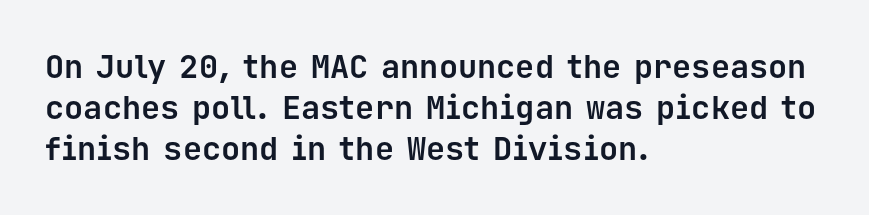
{"serif": "no", "italic": "no", "bold": "yes", "weight": "bold", "width": "normal", "stroke_contrast": "low", "x_height": "medium", "monospaced": "yes", "underline": "no", "align": "left", "line_spacing": "normal", "line_spacing_ratio": 1.28, "letter_spacing": "normal", "letter_spacing_em": 0.0, "glyph_px": 32}
